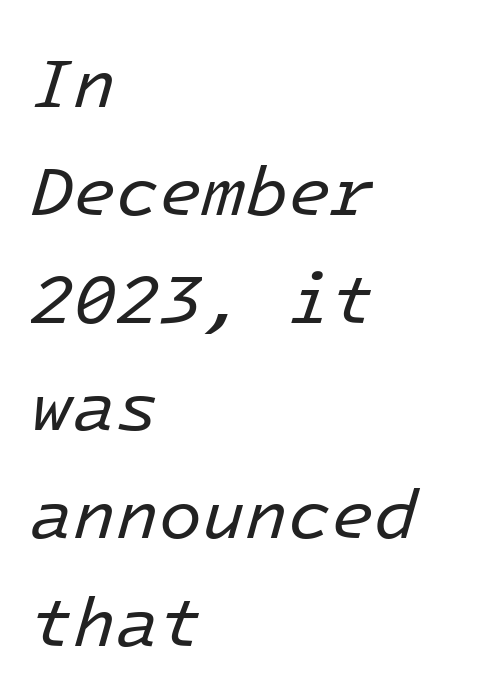
{"italic": "yes", "lean": "right", "slant_degrees": 16, "bold": "no", "weight": "regular", "width": "normal", "stroke_contrast": "low", "x_height": "medium", "monospaced": "yes", "underline": "no", "align": "left", "line_spacing": "normal", "line_spacing_ratio": 1.54, "letter_spacing": "normal", "letter_spacing_em": 0.0, "glyph_px": 70}
